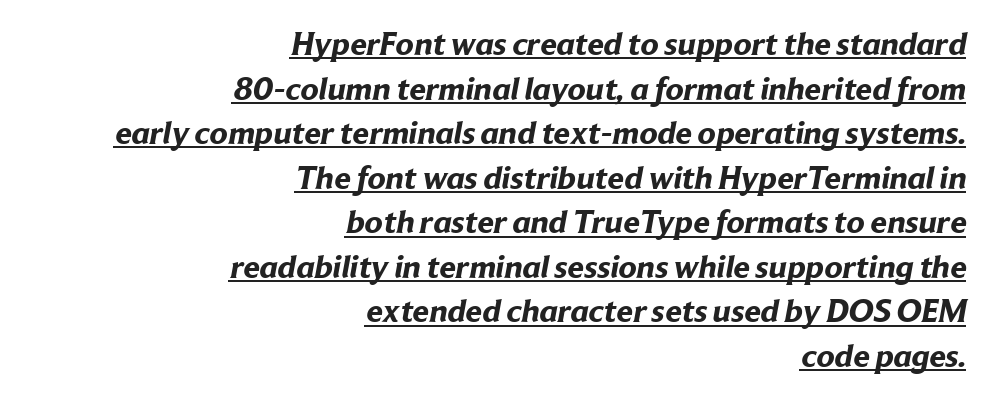
Observe the absence of serifs on each vertical stroke in this sample. A typographer would call this underscored text. A dark, heavy texture on the line: the type is bold. Students, observe: this is what conventionally led text looks like. Looks like regular typesetting: each glyph gets only the width it needs. Every row of glyphs terminates at an identical x-position on the right.
